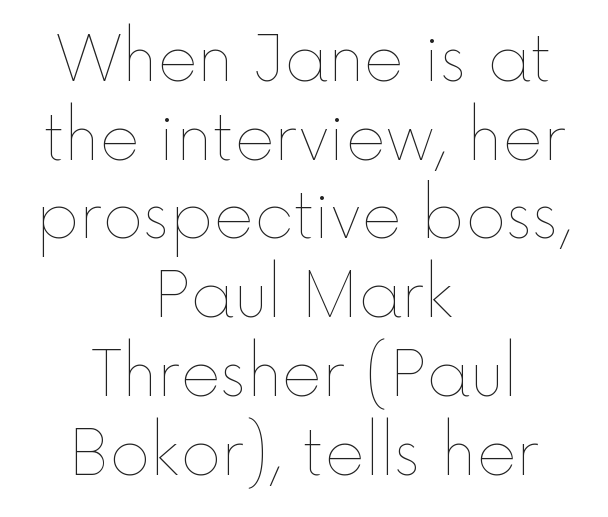
{"italic": "no", "bold": "no", "weight": "thin", "width": "normal", "x_height": "medium", "monospaced": "no", "underline": "no", "align": "center", "line_spacing": "normal", "line_spacing_ratio": 1.27, "letter_spacing": "normal", "letter_spacing_em": 0.0, "glyph_px": 62}
